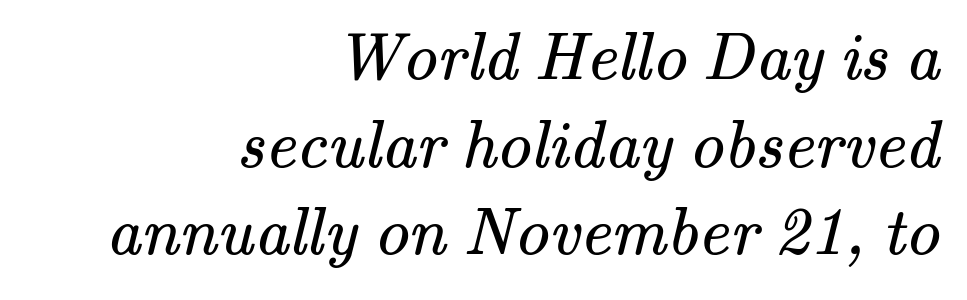
This sample has the flowing, uneven cadence of proportional lettering. These lines are composed in type with serifs. Heft: none added — not bold. No extra tracking has been applied to these lines. The lines in this sample share a right terminus and differ only in where they begin. Underline: absent.
